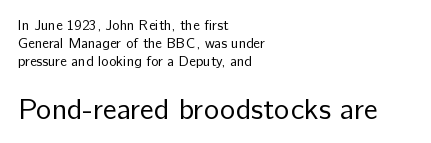
Nope, no serifs anywhere on these letters. Is the letter spacing exaggerated? No — it looks like the ordinary default. Compared with a typical body face, this is equally light or lighter still. The font's upright variant was chosen for this text. Bare-footed words on every line. The later block is typeset at a bigger size than the earlier block.
